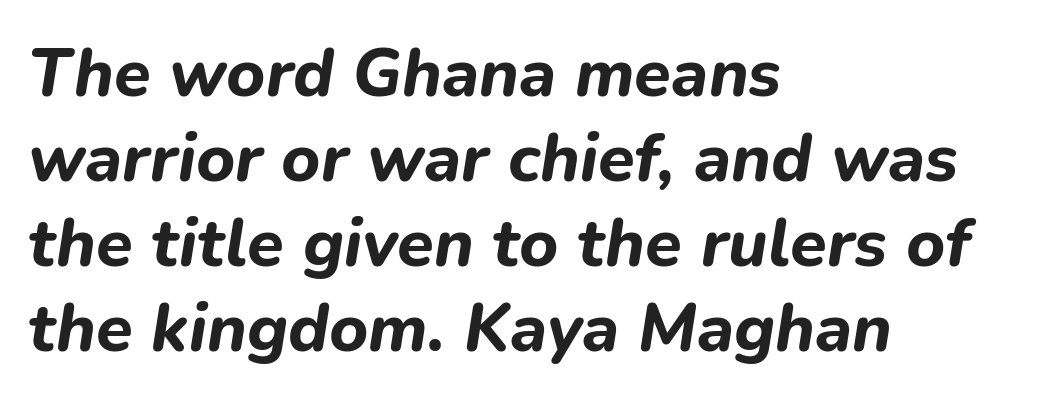
{"italic": "yes", "lean": "right", "slant_degrees": 9, "bold": "yes", "weight": "bold", "width": "normal", "stroke_contrast": "low", "x_height": "medium", "monospaced": "no", "underline": "no", "align": "left", "line_spacing": "normal", "line_spacing_ratio": 1.27, "letter_spacing": "normal", "letter_spacing_em": 0.0, "glyph_px": 67}
